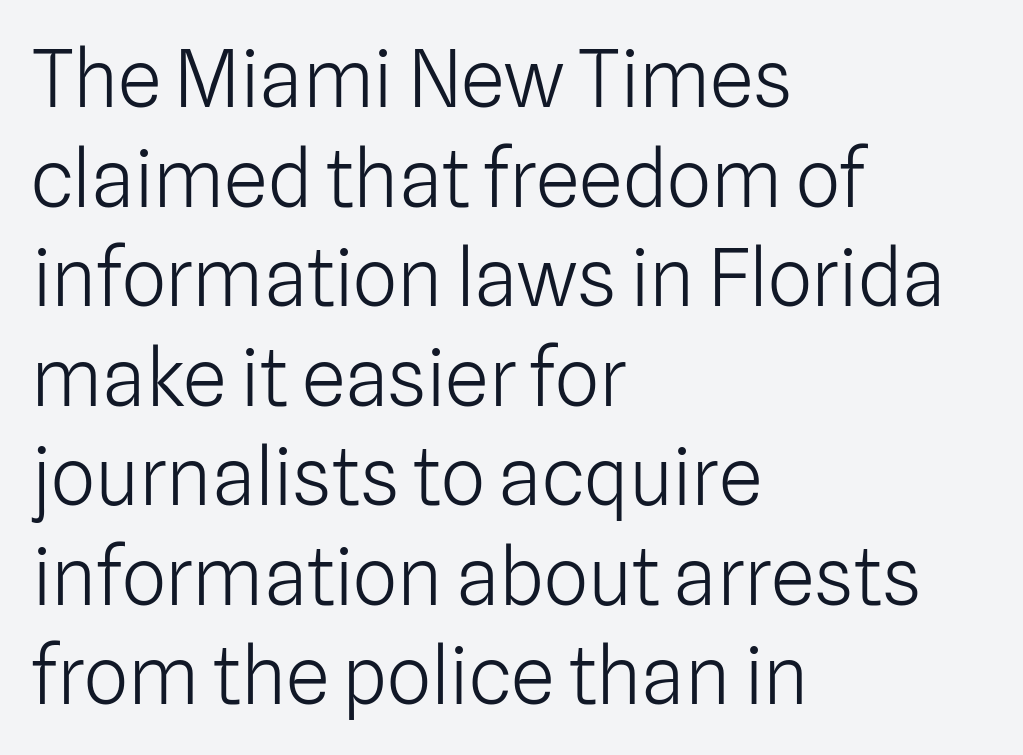
Q: Is the text bold? A: No.
Q: Is the text italic (slanted)? A: No, it is upright.
Q: Is the typeface a serif or a sans-serif typeface? A: Sans-serif.
Q: Is the text underlined? A: No.
Q: How is the paragraph aligned? A: Left-aligned.
Q: Is the spacing between letters normal or unusually wide? A: Normal.
Q: Is the spacing between lines tight, normal or loose? A: Normal.
Q: Width (condensed, normal, or wide)? A: Normal.
Q: Stroke contrast? A: Low.
Q: x-height? A: Medium.
Q: Monospaced? A: No.
